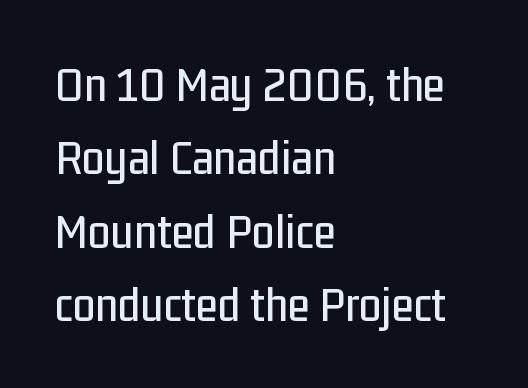
You can tell it's not italic because the verticals are truly vertical. Observe the absence of serifs on each vertical stroke in this sample. What stands out about the letter spacing? Nothing — it is the standard amount. The face used here is proportionally spaced, like ordinary book or web type. Only glyphs here, with clear space below each row.
